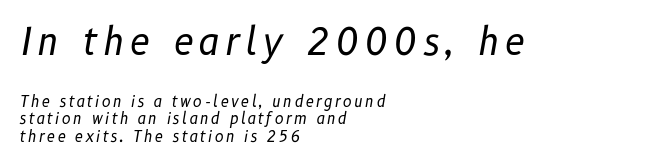
The image shows 37 px regular-weight type, italic (leaning right); set left-aligned, line spacing 1.17x, not underlined; the first (top) block is 2.47x larger; low stroke contrast and a medium x-height.
